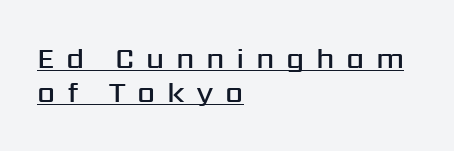
{"serif": "no", "italic": "no", "bold": "semi", "weight": "semibold", "width": "normal", "stroke_contrast": "medium", "x_height": "medium", "monospaced": "no", "underline": "yes", "align": "left", "line_spacing_ratio": 1.18, "letter_spacing": "wide", "letter_spacing_em": 0.4, "glyph_px": 29}
